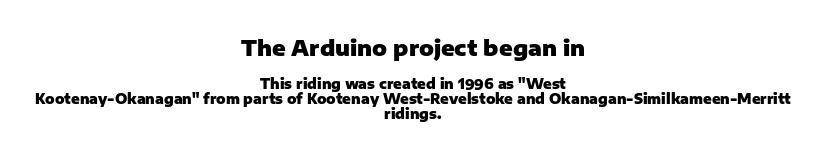
Q: Is the text bold? A: Yes.
Q: Is the text italic (slanted)? A: No, it is upright.
Q: Is the text underlined? A: No.
Q: How is the paragraph aligned? A: Centered.
Q: Is the spacing between letters normal or unusually wide? A: Normal.
Q: Is the spacing between lines tight, normal or loose? A: Tight.
Q: Which block of text is set in a larger size, the first (top) or the second (bottom)? A: The first (top) one.
